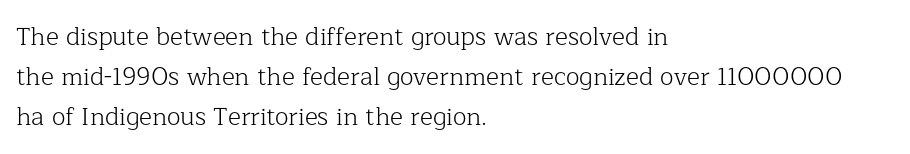
{"italic": "no", "bold": "no", "underline": "no", "align": "left", "line_spacing": "normal", "line_spacing_ratio": 1.6, "letter_spacing": "normal", "letter_spacing_em": 0.0, "glyph_px": 25}
